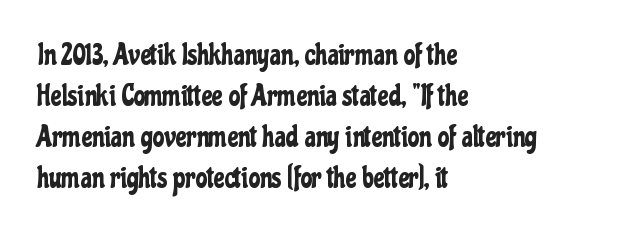
{"serif": "no", "italic": "no", "width": "condensed", "stroke_contrast": "low", "x_height": "medium", "monospaced": "no", "underline": "no", "align": "left", "line_spacing": "normal", "line_spacing_ratio": 1.41, "letter_spacing": "normal", "letter_spacing_em": 0.0, "glyph_px": 29}
